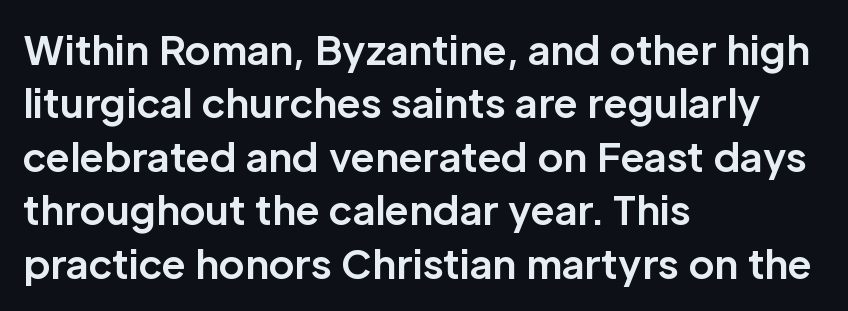
{"serif": "no", "italic": "no", "bold": "yes", "weight": "bold", "width": "normal", "stroke_contrast": "low", "x_height": "medium", "monospaced": "no", "underline": "no", "align": "left", "line_spacing": "normal", "line_spacing_ratio": 1.37, "letter_spacing": "normal", "letter_spacing_em": 0.0, "glyph_px": 39}
